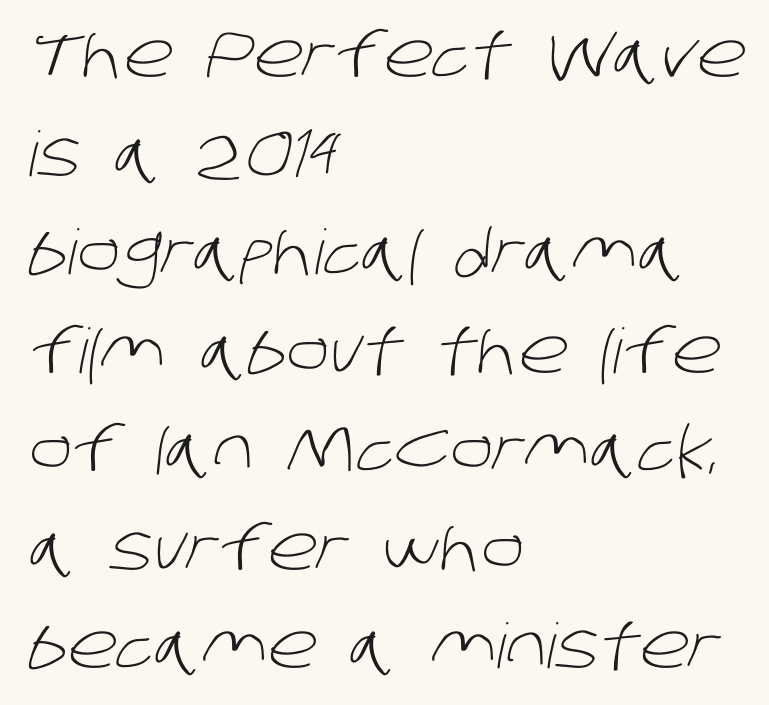
Q: Is the text bold? A: No.
Q: Is the typeface a serif or a sans-serif typeface? A: Sans-serif.
Q: Is the text underlined? A: No.
Q: How is the paragraph aligned? A: Left-aligned.
Q: Is the spacing between letters normal or unusually wide? A: Normal.
Q: Is the spacing between lines tight, normal or loose? A: Normal.
Q: Width (condensed, normal, or wide)? A: Normal.
Q: Stroke contrast? A: Low.
Q: x-height? A: Large.
Q: Monospaced? A: No.
